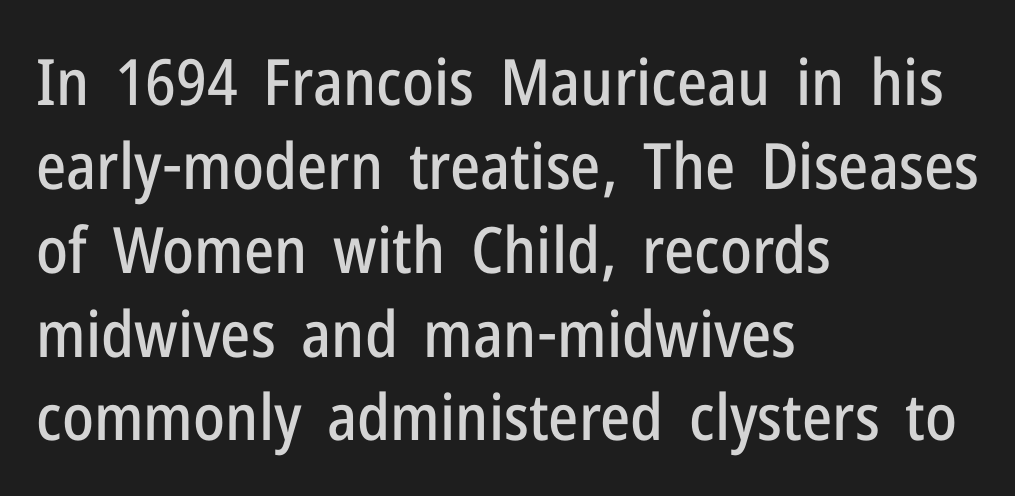
Q: Is the text italic (slanted)? A: No, it is upright.
Q: Is the typeface a serif or a sans-serif typeface? A: Sans-serif.
Q: Is the text underlined? A: No.
Q: How is the paragraph aligned? A: Left-aligned.
Q: Is the spacing between letters normal or unusually wide? A: Normal.
Q: Is the spacing between lines tight, normal or loose? A: Normal.
Q: Width (condensed, normal, or wide)? A: Condensed.
Q: Stroke contrast? A: Low.
Q: x-height? A: Medium.
Q: Monospaced? A: No.
